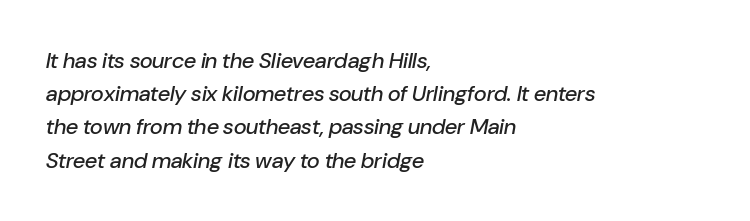
Q: Is the text italic (slanted)? A: Yes, it leans right by about 10 degrees.
Q: Is the text underlined? A: No.
Q: How is the paragraph aligned? A: Left-aligned.
Q: Is the spacing between letters normal or unusually wide? A: Normal.
Q: Is the spacing between lines tight, normal or loose? A: Normal.
